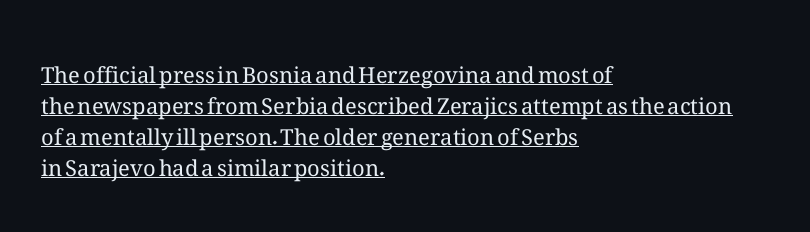
You can see a thin bar hugging the bottom of the glyphs. Interline gaps are of average width in this sample. Leftover space on each line is placed entirely after the last word. This is not heavy type; no bold has been used. In terms of posture, this sample is upright.
